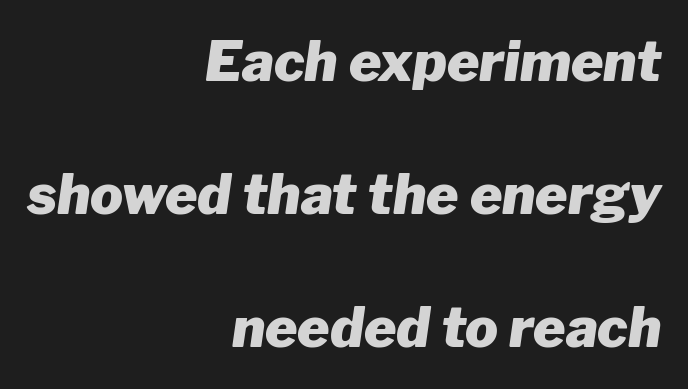
Tall strokes in this sample are angled rather than plumb. A full-strength bold gives these letters their thick strokes. The passage shown is typed in a proportional face where columns would drift. The typesetter chose a ragged-left arrangement here.
